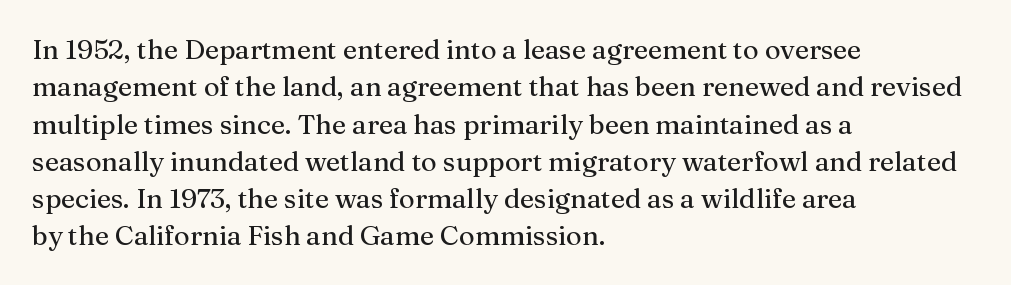
The image shows 27 px text type, upright; set left-aligned, normal line spacing (1.38x), normal letter spacing, not underlined.
